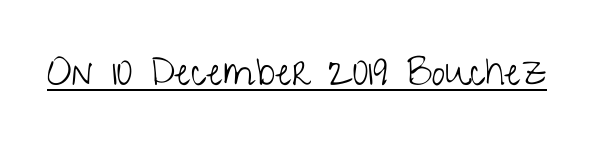
The image shows 38 px light, condensed sans-serif type, upright; set normal letter spacing, underlined; low stroke contrast and a medium x-height.
